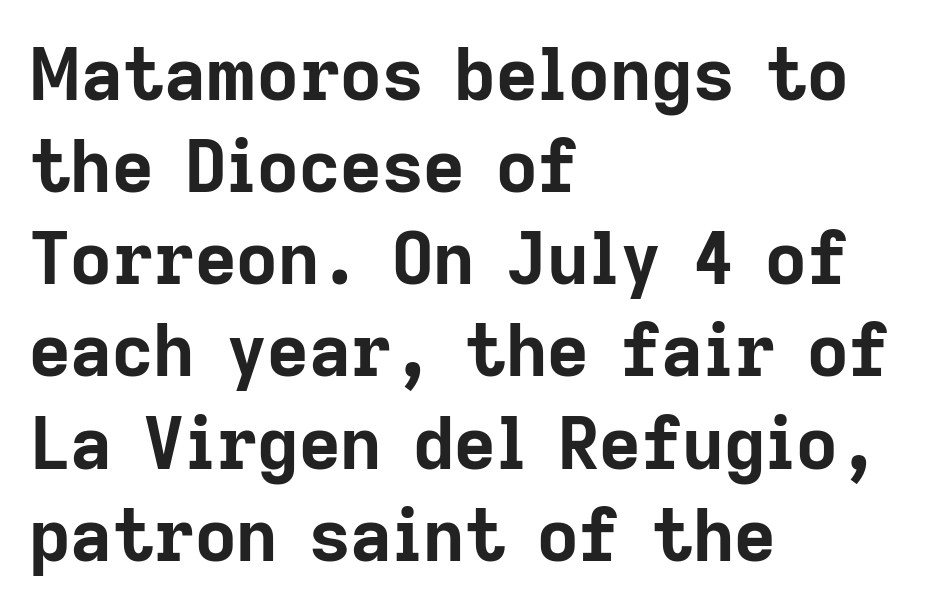
Serif or sans? Sans — the stroke terminals are bare. Ordinary non-slanted type is in use. Bold? Absolutely — the strokes are thick and heavy. Does the copy run flush right? No — it runs flush left. The face used here is rendered with its standard letterfit. Interline gaps are of average width in this sample.
